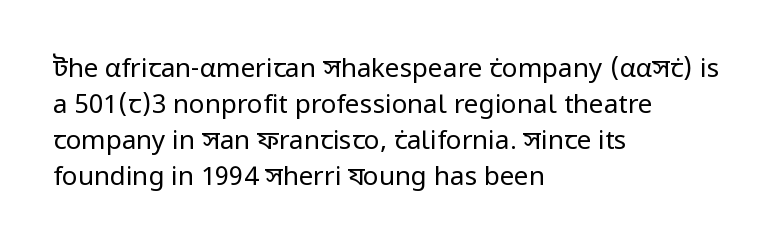
Q: Is the text bold? A: No.
Q: Is the text italic (slanted)? A: No, it is upright.
Q: Is the text underlined? A: No.
Q: How is the paragraph aligned? A: Left-aligned.
Q: Is the spacing between letters normal or unusually wide? A: Normal.
Q: Is the spacing between lines tight, normal or loose? A: Normal.
